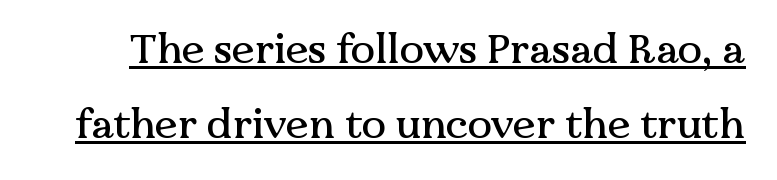
{"serif": "yes", "italic": "no", "width": "normal", "stroke_contrast": "medium", "x_height": "medium", "monospaced": "no", "underline": "yes", "line_spacing_ratio": 1.82, "letter_spacing": "normal", "letter_spacing_em": 0.0, "glyph_px": 41}
